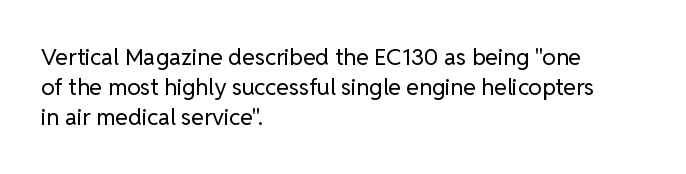
Q: Is the text bold? A: No.
Q: Is the text italic (slanted)? A: No, it is upright.
Q: Is the text underlined? A: No.
Q: How is the paragraph aligned? A: Left-aligned.
Q: Is the spacing between letters normal or unusually wide? A: Normal.
Q: Is the spacing between lines tight, normal or loose? A: Normal.
